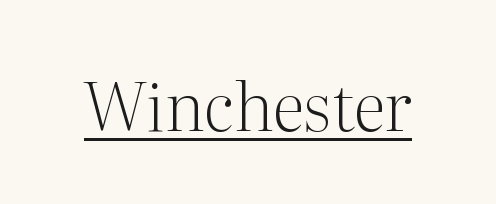
The image shows 67 px light serif type, upright; set normal letter spacing, underlined; medium stroke contrast and a medium x-height.
